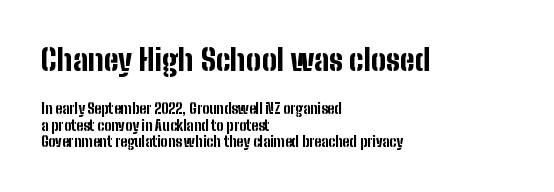
The rendering uses natural spacing where letterforms have individual widths. The font is running at its bold setting. What stands out about the letter spacing? Nothing — it is the standard amount. All the whitespace from short lines collects on the right.
